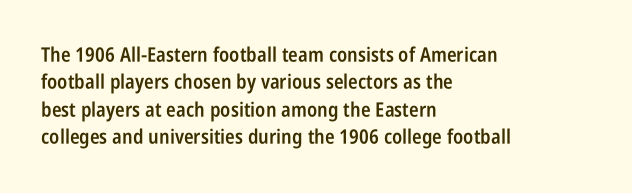
Q: Is the text bold? A: Semi-bold.
Q: Is the text italic (slanted)? A: No, it is upright.
Q: Is the text underlined? A: No.
Q: How is the paragraph aligned? A: Left-aligned.
Q: Is the spacing between letters normal or unusually wide? A: Normal.
Q: Is the spacing between lines tight, normal or loose? A: Normal.
